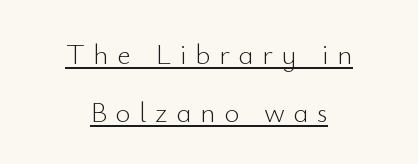
Layout note: lines centered. Airy leading. Glance below the letters and you will spot a drawn line. Character widths vary here, with narrow letters taking less room than wide ones.
